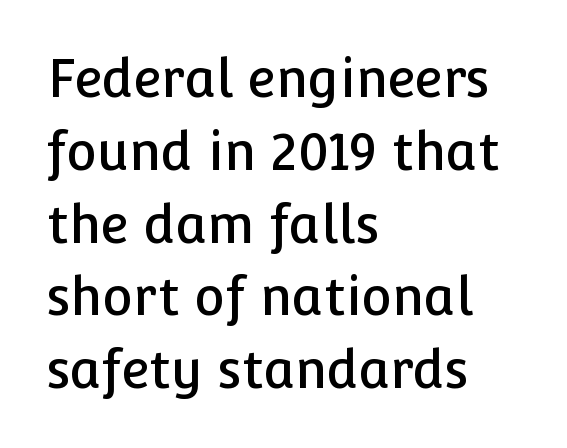
{"serif": "no", "italic": "no", "width": "normal", "stroke_contrast": "low", "x_height": "medium", "monospaced": "no", "underline": "no", "align": "left", "line_spacing": "normal", "line_spacing_ratio": 1.4, "letter_spacing": "normal", "letter_spacing_em": 0.0, "glyph_px": 52}
